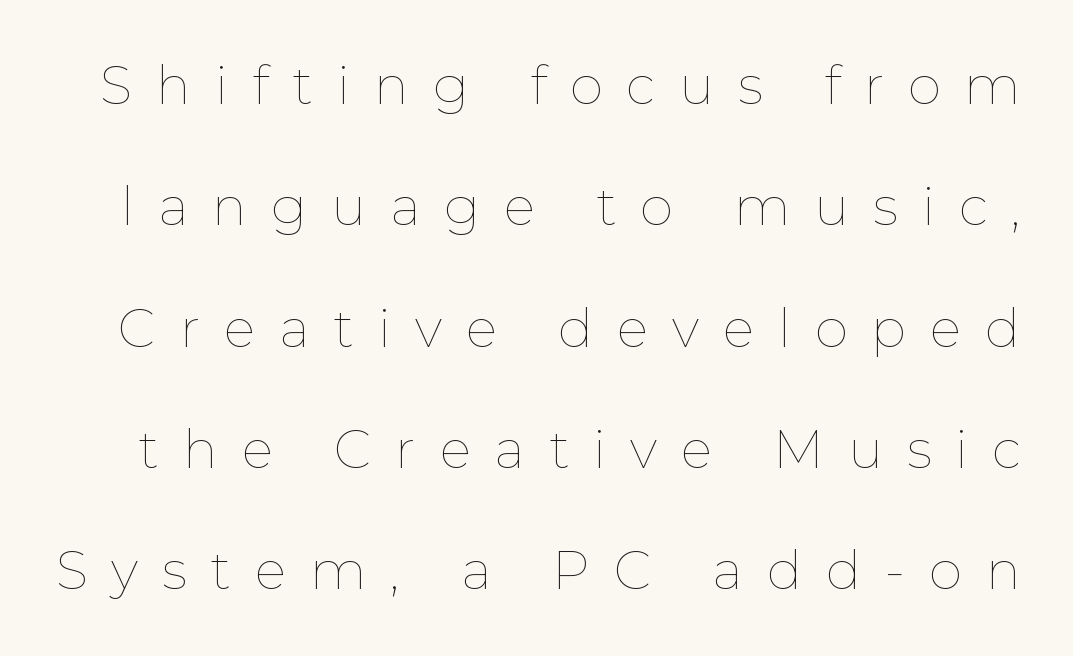
The image shows 53 px thin type, upright; set loose line spacing (2.29x), unusually wide letter spacing (+0.45 em), not underlined; low stroke contrast and a medium x-height.
